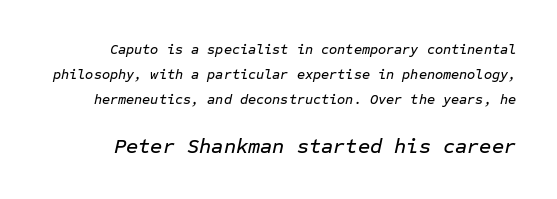
The image shows 21 px text type, italic (leaning right); set line spacing 1.79x, normal letter spacing, not underlined; the second (bottom) block is 1.5x larger.
